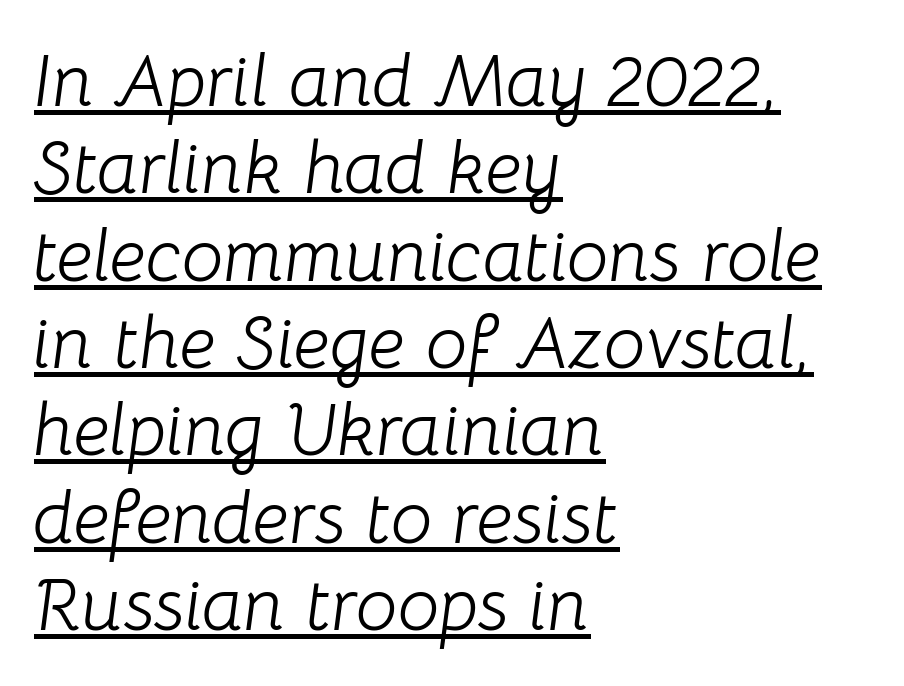
Unbolded letterforms with no extra heft. This rendering leaves character spacing at its baseline value. Caption: lettering with a line underneath. Think of a printed novel: that variable character pitch is what you see here. Does the copy run flush right? No — it runs flush left.
